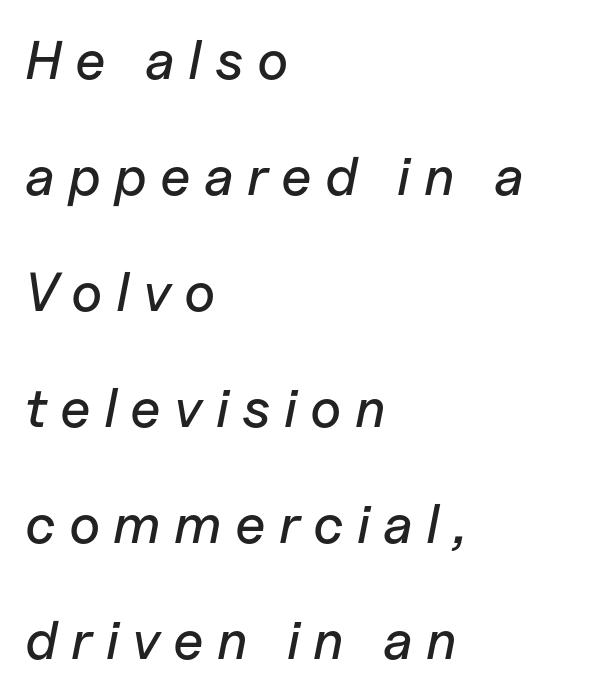
{"italic": "yes", "lean": "right", "slant_degrees": 11, "width": "normal", "stroke_contrast": "low", "x_height": "medium", "monospaced": "no", "underline": "no", "align": "left", "line_spacing": "loose", "line_spacing_ratio": 2.11, "letter_spacing": "wide", "letter_spacing_em": 0.24, "glyph_px": 55}
